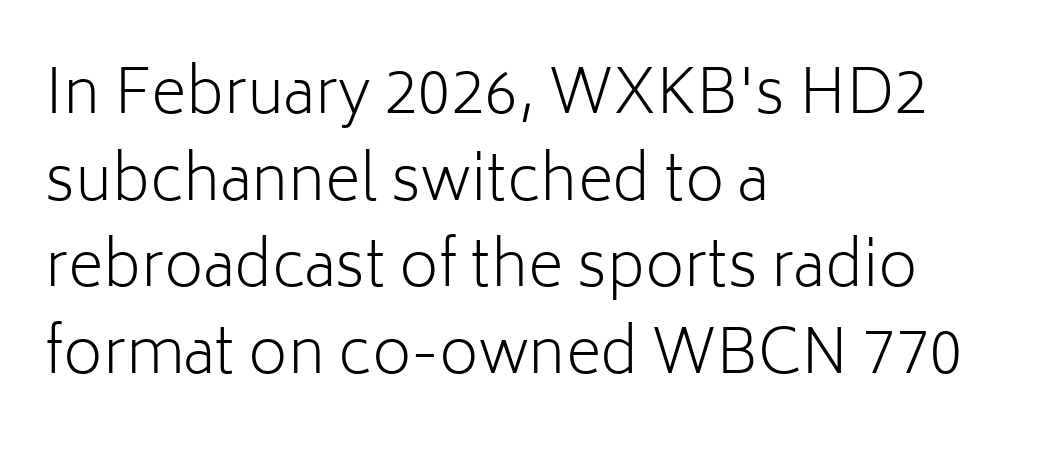
{"serif": "no", "italic": "no", "bold": "no", "weight": "light", "width": "normal", "stroke_contrast": "low", "x_height": "medium", "monospaced": "no", "underline": "no", "align": "left", "line_spacing": "normal", "line_spacing_ratio": 1.42, "letter_spacing": "normal", "letter_spacing_em": 0.0, "glyph_px": 61}
